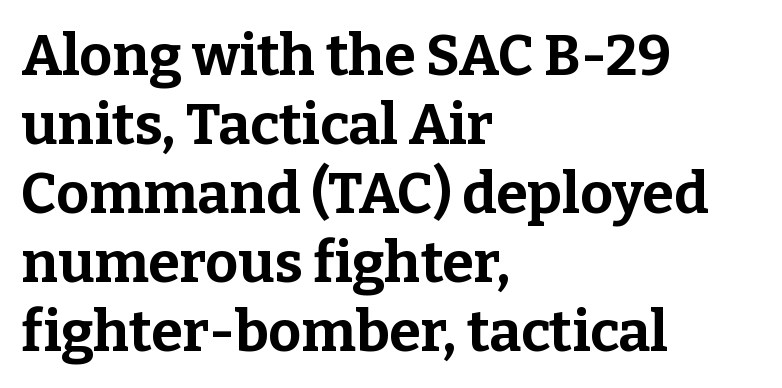
Every stem runs plumb, perpendicular to the baseline. Each letter keeps its own natural width here, so spacing adapts to shape. Small tapered or slab feet sit at the stroke ends, so this counts as serif. These lines keep a tight, regular rhythm from letter to letter. Line beginnings align vertically; line endings do not.
